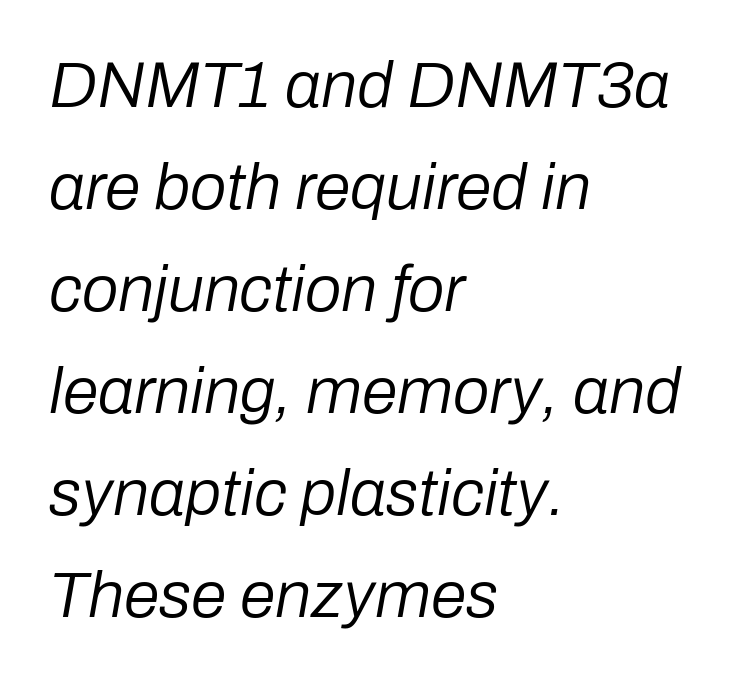
Q: Is the text bold? A: No.
Q: Is the text italic (slanted)? A: Yes, it leans right by about 10 degrees.
Q: Is the text underlined? A: No.
Q: How is the paragraph aligned? A: Left-aligned.
Q: Is the spacing between letters normal or unusually wide? A: Normal.
Q: Is the spacing between lines tight, normal or loose? A: Normal.
Q: Width (condensed, normal, or wide)? A: Normal.
Q: Stroke contrast? A: Low.
Q: x-height? A: Medium.
Q: Monospaced? A: No.
